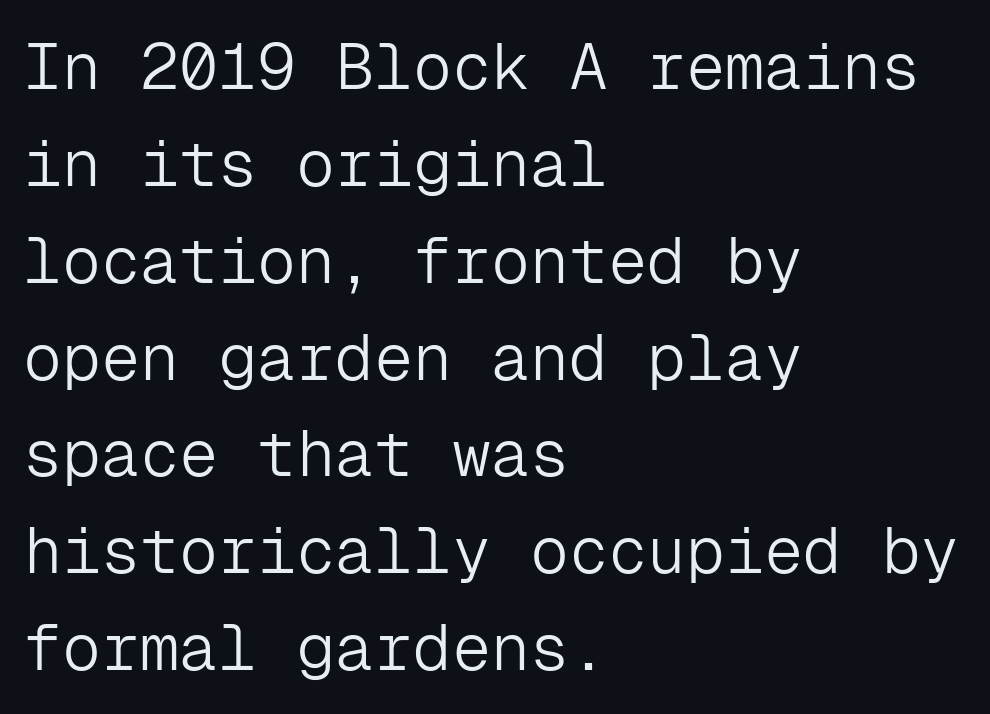
Each word holds together tightly as a unit, with standard inter-letter gaps. Left-aligned paragraph, ragged on the right. This sample has the even, mechanical cadence of fixed-width lettering. The passage shown is not bold in any degree. Lines of text with bare space underneath.
